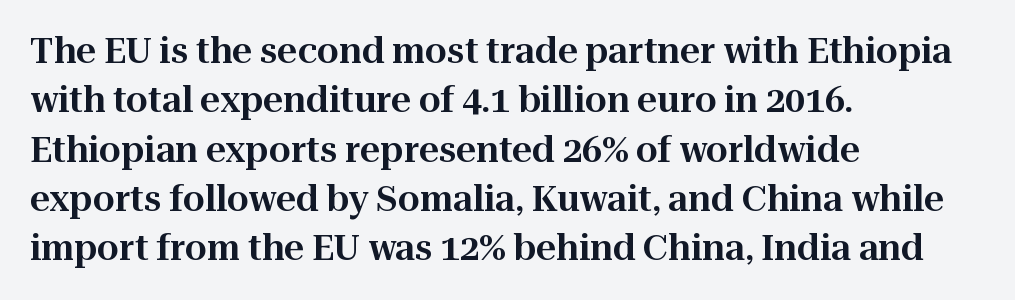
Q: Is the text italic (slanted)? A: No, it is upright.
Q: Is the typeface a serif or a sans-serif typeface? A: Serif.
Q: Is the text underlined? A: No.
Q: How is the paragraph aligned? A: Left-aligned.
Q: Is the spacing between letters normal or unusually wide? A: Normal.
Q: Is the spacing between lines tight, normal or loose? A: Normal.
Q: Width (condensed, normal, or wide)? A: Normal.
Q: Stroke contrast? A: High.
Q: x-height? A: Medium.
Q: Monospaced? A: No.
